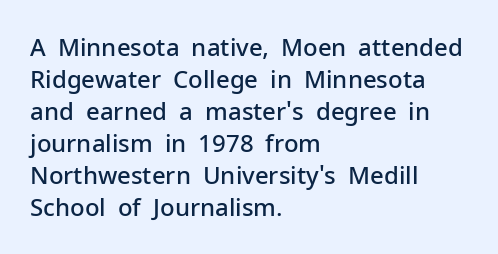
Q: Is the text bold? A: Semi-bold.
Q: Is the text italic (slanted)? A: No, it is upright.
Q: Is the text underlined? A: No.
Q: How is the paragraph aligned? A: Left-aligned.
Q: Is the spacing between letters normal or unusually wide? A: Normal.
Q: Is the spacing between lines tight, normal or loose? A: Normal.
